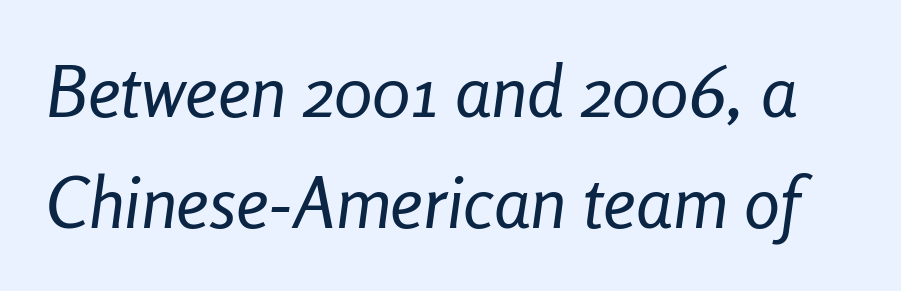
{"italic": "yes", "lean": "right", "slant_degrees": 8, "bold": "no", "weight": "regular", "width": "condensed", "stroke_contrast": "low", "x_height": "medium", "monospaced": "no", "underline": "no", "line_spacing": "normal", "line_spacing_ratio": 1.54, "letter_spacing": "normal", "letter_spacing_em": 0.0, "glyph_px": 72}
